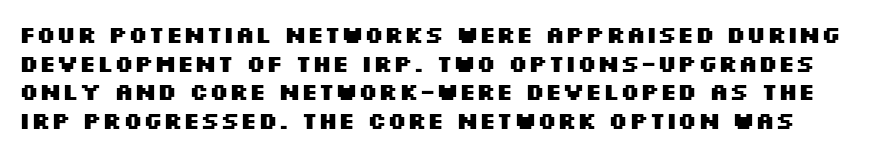
The strokes are fattened all the way to bold. Standard letterfit; no display-style spreading of the glyphs. Unlike italic type, these characters show no tilt at all. Descenders hang freely into open space.
